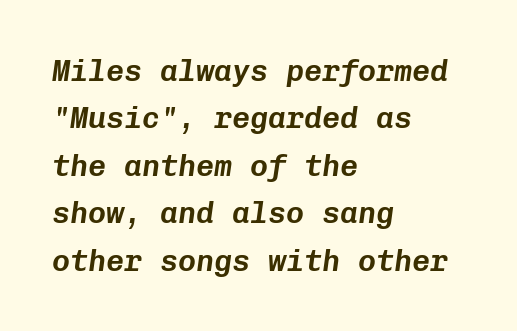
The image shows 30 px text type, italic (leaning right), monospaced; set left-aligned, normal line spacing (1.58x), normal letter spacing, not underlined; low stroke contrast and a medium x-height.
